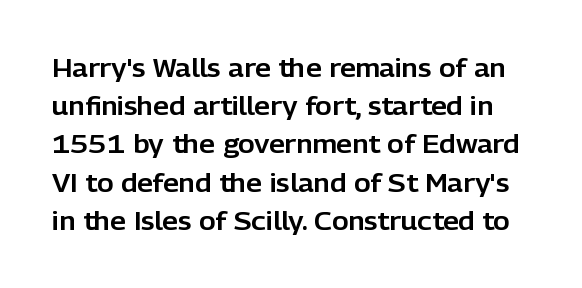
Q: Is the text italic (slanted)? A: No, it is upright.
Q: Is the text underlined? A: No.
Q: Is the spacing between letters normal or unusually wide? A: Normal.
Q: Is the spacing between lines tight, normal or loose? A: Normal.
